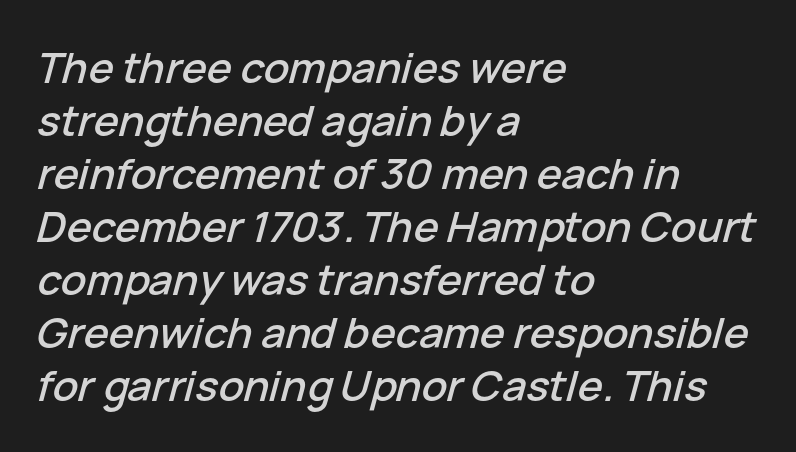
{"italic": "yes", "lean": "right", "slant_degrees": 15, "width": "normal", "stroke_contrast": "low", "x_height": "medium", "monospaced": "no", "underline": "no", "align": "left", "line_spacing": "normal", "line_spacing_ratio": 1.26, "letter_spacing": "normal", "letter_spacing_em": 0.0, "glyph_px": 42}
